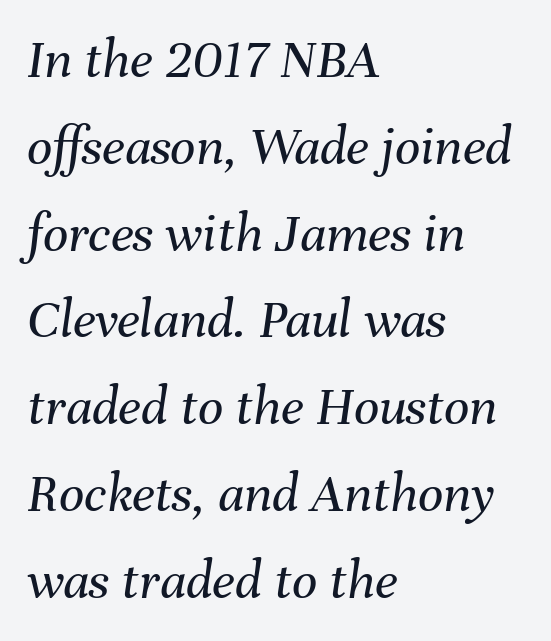
Counters stay open thanks to moderate or lighter strokes. Do the characters align in a grid? No, the font is proportional. The letters are slanted; this is an italic face. Here the glyphs are tracked normally, forming tight word shapes.
